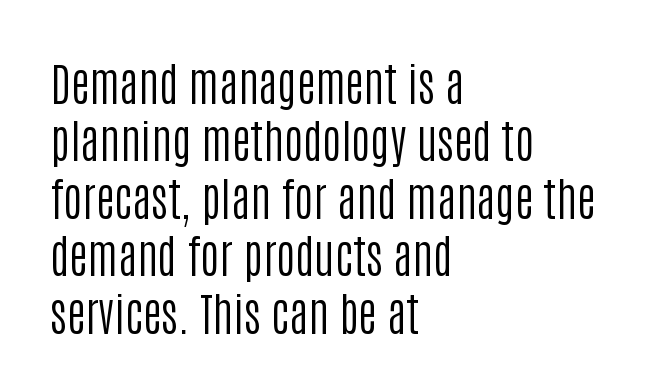
These lines are set flush left with a ragged right edge. Tall strokes in this sample are plumb rather than angled. Descenders are the only things crossing below the line. Whoever set this chose a conventional vertical rhythm. To sum up the face: it is a sans, with no serifs.
